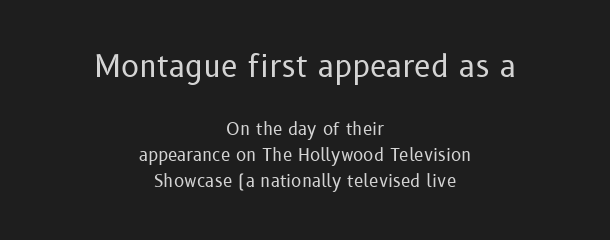
Notice how the stems are strictly vertical — no italics here. The characters display no serif detailing; their extremities are plain. The first block has been scaled up relative to the second. The rendering keeps characters at their native spacing. Looks like regular typesetting: each glyph gets only the width it needs.
